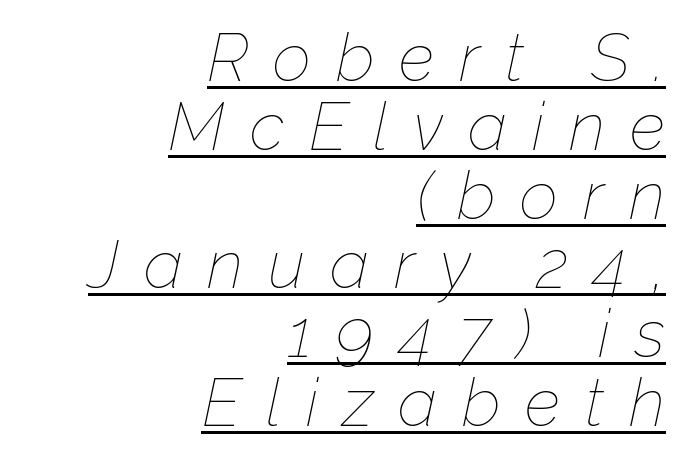
Typeset ragged left — the right edge is the straight one. The face used here appears with an underline applied. Think of a printed novel: that variable character pitch is what you see here. Observe the lean: these are italic letterforms.
